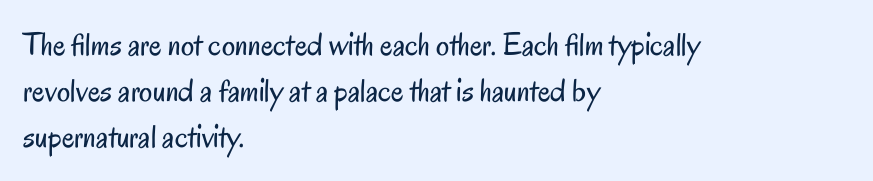
This sample uses a sans-serif face. The area under the type is left untouched. The rendering uses a moderate line-height, typical for paragraphs. You can tell it's not italic because the verticals are truly vertical. This sample has the flowing, uneven cadence of proportional lettering.
